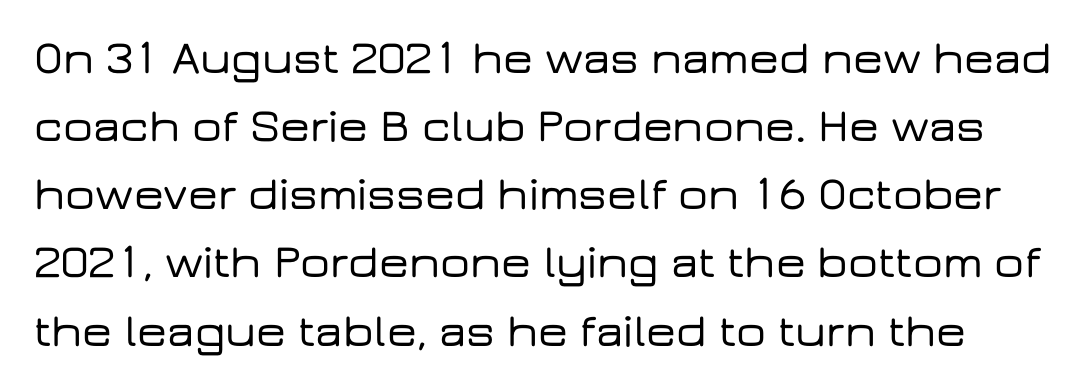
Normally led — the rows are evenly, conventionally spaced. Think of a printed novel: that variable character pitch is what you see here. The string is rendered with underlining switched off. Style check: upright.
